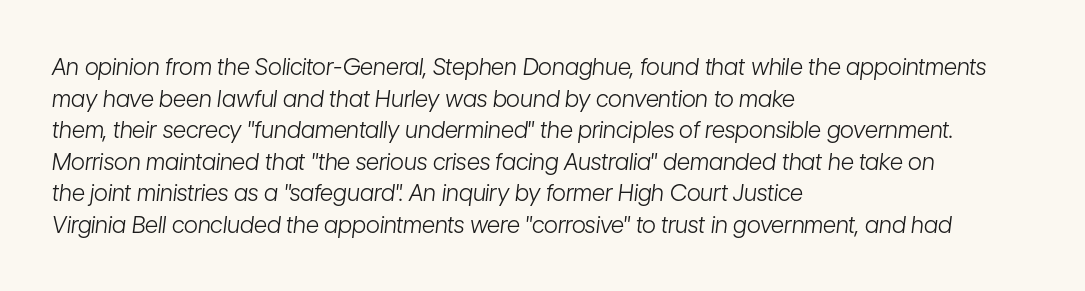
{"italic": "yes", "lean": "right", "slant_degrees": 7, "bold": "no", "underline": "no", "align": "left", "line_spacing": "normal", "line_spacing_ratio": 1.37, "letter_spacing": "normal", "letter_spacing_em": 0.0, "glyph_px": 23}
